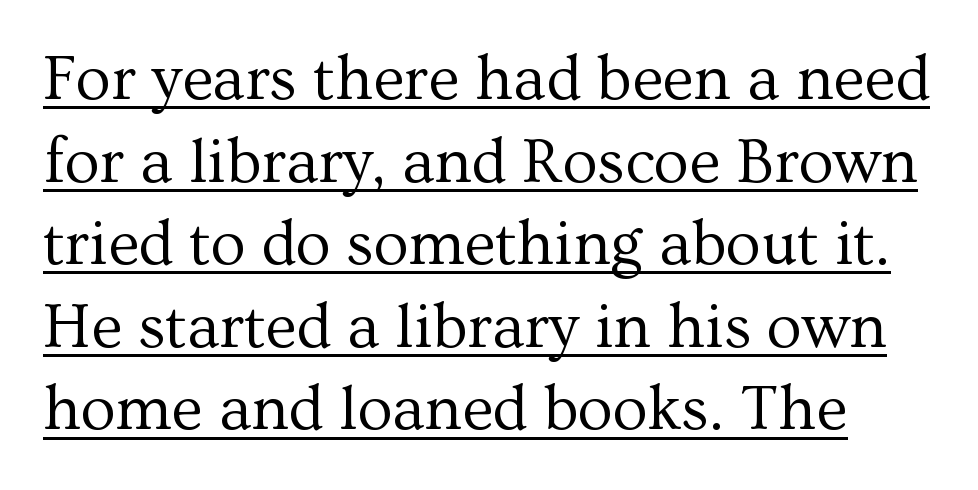
The image shows 64 px regular-weight serif type, upright; set normal line spacing (1.29x), normal letter spacing, underlined; medium stroke contrast and a medium x-height.
